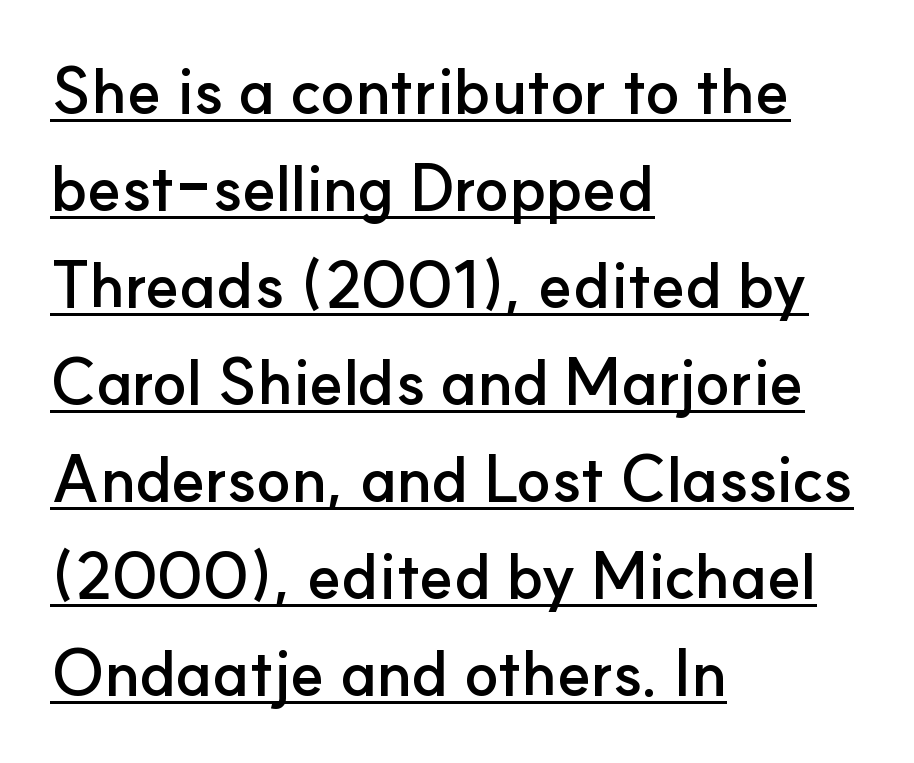
Q: Is the text bold? A: Yes.
Q: Is the text italic (slanted)? A: No, it is upright.
Q: Is the typeface a serif or a sans-serif typeface? A: Sans-serif.
Q: Is the text underlined? A: Yes.
Q: How is the paragraph aligned? A: Left-aligned.
Q: Is the spacing between letters normal or unusually wide? A: Normal.
Q: Is the spacing between lines tight, normal or loose? A: Normal.
Q: Width (condensed, normal, or wide)? A: Normal.
Q: Stroke contrast? A: Low.
Q: x-height? A: Small.
Q: Monospaced? A: No.
